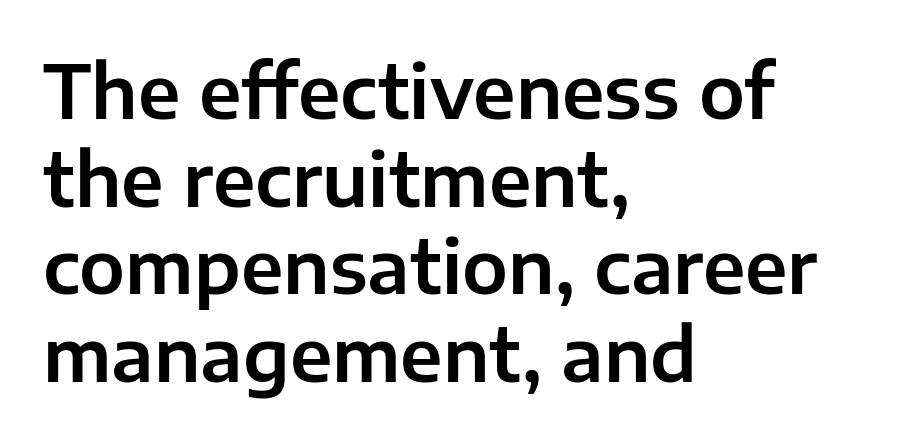
The image shows 73 px sans-serif type, upright; set left-aligned, line spacing 1.2x, normal letter spacing, not underlined; low stroke contrast and a medium x-height.
